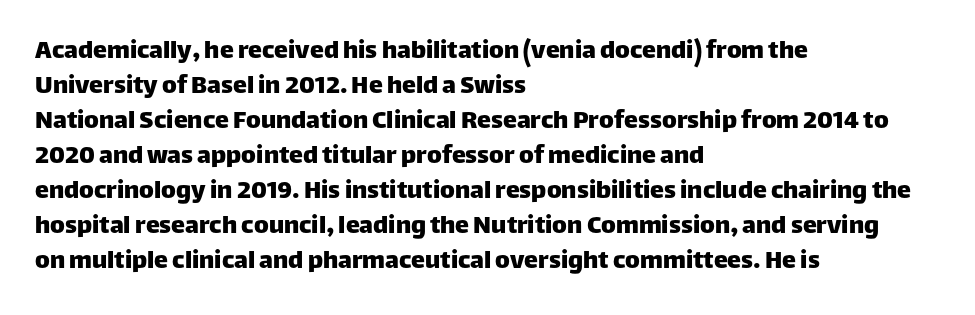
Teacher's note: observe the even left margin — that is flush-left alignment. Descender tails drop into unmarked territory. Unlike italic type, these characters show no tilt at all. Note the varied advance widths — an 'i' is clearly narrower than an 'm'. A typesetter would call this zero additional tracking.
